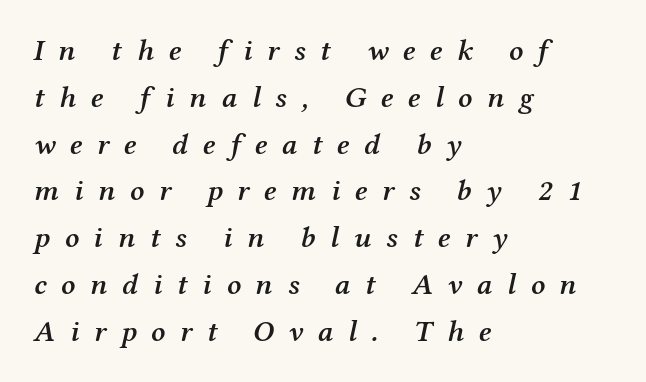
Q: Is the text bold? A: Semi-bold.
Q: Is the text italic (slanted)? A: Yes, it leans right by about 12 degrees.
Q: Is the typeface a serif or a sans-serif typeface? A: Serif.
Q: Is the text underlined? A: No.
Q: How is the paragraph aligned? A: Left-aligned.
Q: Is the spacing between letters normal or unusually wide? A: Unusually wide.
Q: Is the spacing between lines tight, normal or loose? A: Normal.
Q: Width (condensed, normal, or wide)? A: Normal.
Q: Stroke contrast? A: Medium.
Q: x-height? A: Medium.
Q: Monospaced? A: No.
